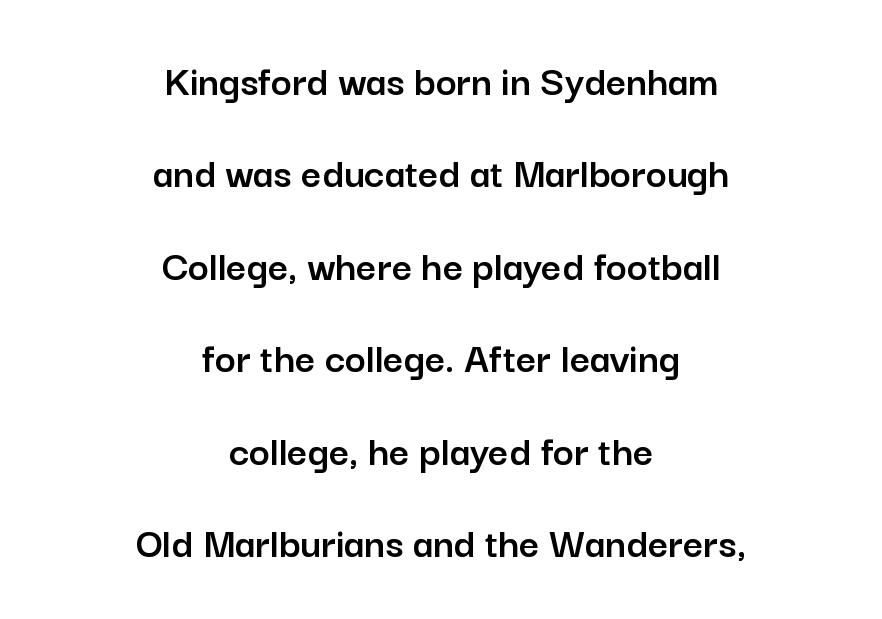
One-word summary of the alignment: center. Look at the bottom of the vertical strokes: they stop flat, with no serifs. Letters rest on an invisible, unmarked baseline. Students, observe: this is what heavily led, spacious text looks like. The letters stand upright; this is a roman face. A typesetter would call this proportional, since set widths differ per character.
